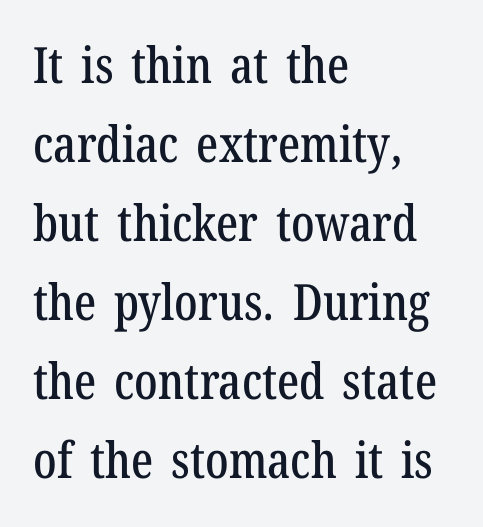
Each line starts at the same left margin while the right side varies. Spacing between characters is what you'd get straight out of the box. A typesetter would mark this as roman, not italic. In terms of leading, this rendering sits right in the middle.
